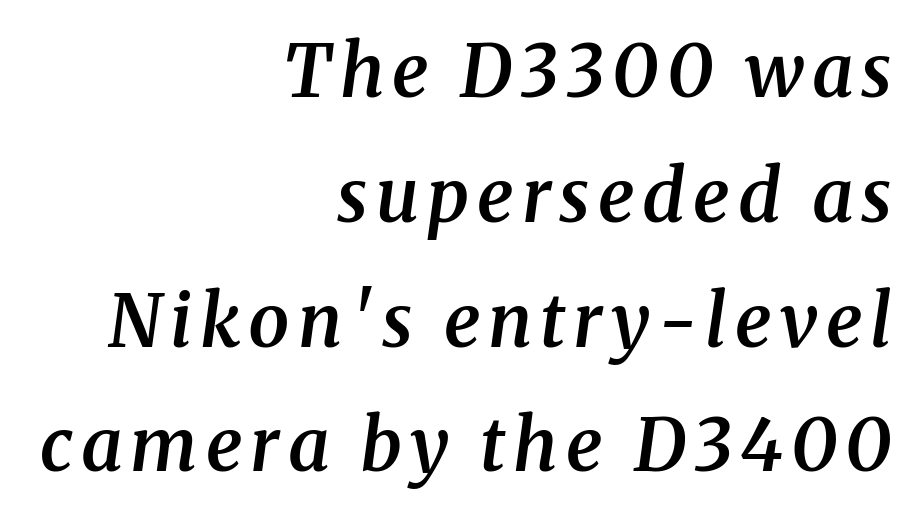
The image shows 73 px semibold serif type, italic (leaning right); set right-aligned, line spacing 1.71x, not underlined; medium stroke contrast and a medium x-height.
